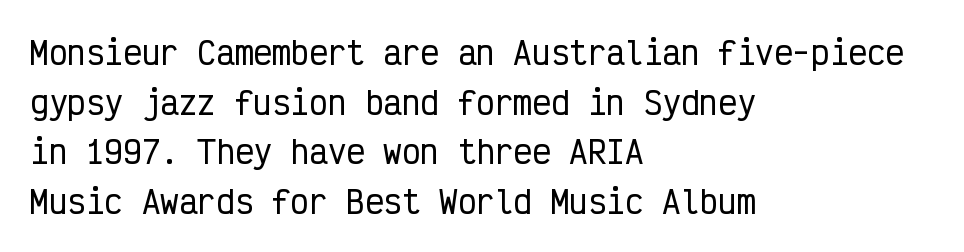
Designer's note — italics off, roman on. This rendering uses left alignment, leaving the right contour irregular. Looks like terminal output: every glyph gets an equal slot. Compared with typical paragraphs, the rows here are spaced about the same.
